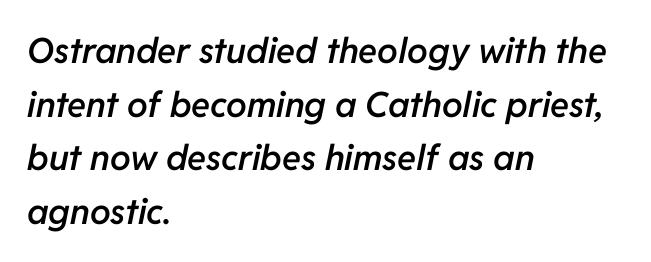
The image shows 35 px semibold type, italic (leaning right); set left-aligned, normal line spacing (1.53x), normal letter spacing, not underlined; low stroke contrast and a medium x-height.
